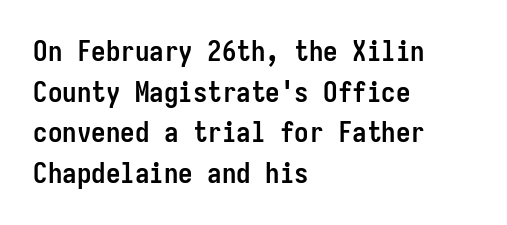
{"serif": "no", "italic": "no", "bold": "yes", "weight": "semibold", "width": "condensed", "stroke_contrast": "low", "x_height": "medium", "monospaced": "yes", "underline": "no", "align": "left", "line_spacing": "normal", "line_spacing_ratio": 1.4, "letter_spacing": "normal", "letter_spacing_em": 0.0, "glyph_px": 29}
